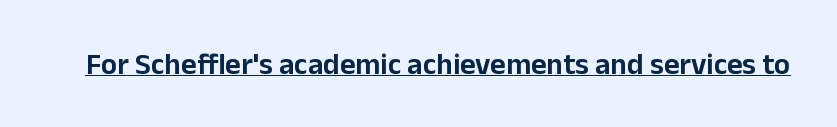
The image shows 30 px sans-serif type, upright; set normal letter spacing, underlined; low stroke contrast and a medium x-height.
